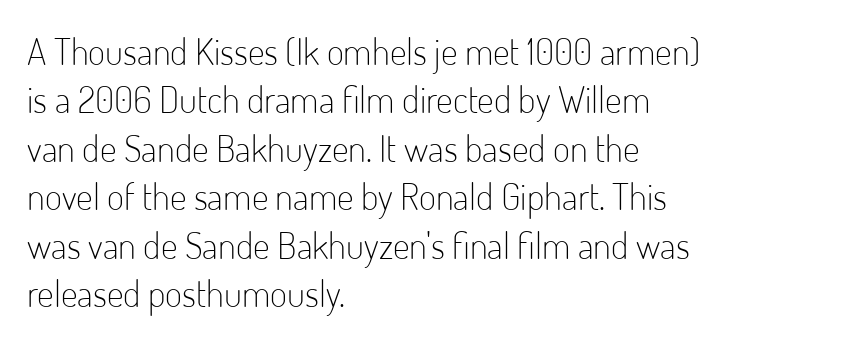
The image shows 37 px light, condensed sans-serif type, upright; set left-aligned, normal line spacing (1.31x), normal letter spacing, not underlined; low stroke contrast and a small x-height.
